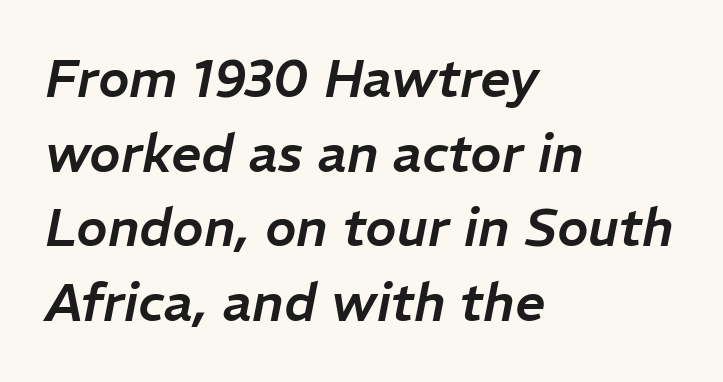
{"italic": "yes", "lean": "right", "slant_degrees": 11, "width": "normal", "stroke_contrast": "low", "x_height": "medium", "monospaced": "no", "underline": "no", "align": "left", "line_spacing": "normal", "line_spacing_ratio": 1.41, "letter_spacing": "normal", "letter_spacing_em": 0.0, "glyph_px": 53}
